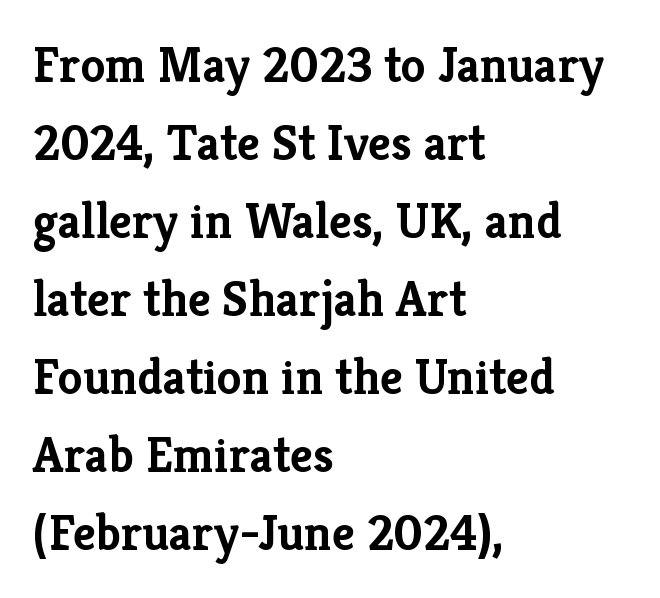
Q: Is the text bold? A: Yes.
Q: Is the text italic (slanted)? A: No, it is upright.
Q: Is the typeface a serif or a sans-serif typeface? A: Serif.
Q: Is the text underlined? A: No.
Q: How is the paragraph aligned? A: Left-aligned.
Q: Is the spacing between letters normal or unusually wide? A: Normal.
Q: Is the spacing between lines tight, normal or loose? A: Normal.
Q: Width (condensed, normal, or wide)? A: Normal.
Q: Stroke contrast? A: Low.
Q: x-height? A: Medium.
Q: Monospaced? A: No.
